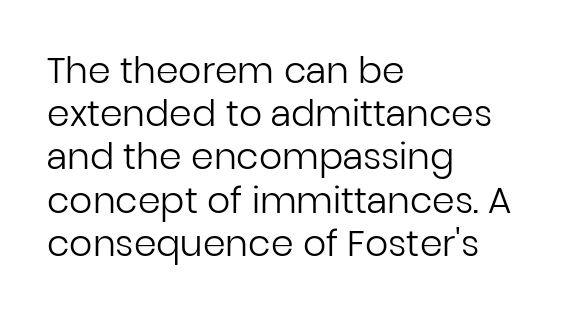
Q: Is the text bold? A: No.
Q: Is the text italic (slanted)? A: No, it is upright.
Q: Is the typeface a serif or a sans-serif typeface? A: Sans-serif.
Q: Is the text underlined? A: No.
Q: How is the paragraph aligned? A: Left-aligned.
Q: Is the spacing between letters normal or unusually wide? A: Normal.
Q: Width (condensed, normal, or wide)? A: Normal.
Q: Stroke contrast? A: Low.
Q: x-height? A: Medium.
Q: Monospaced? A: No.
